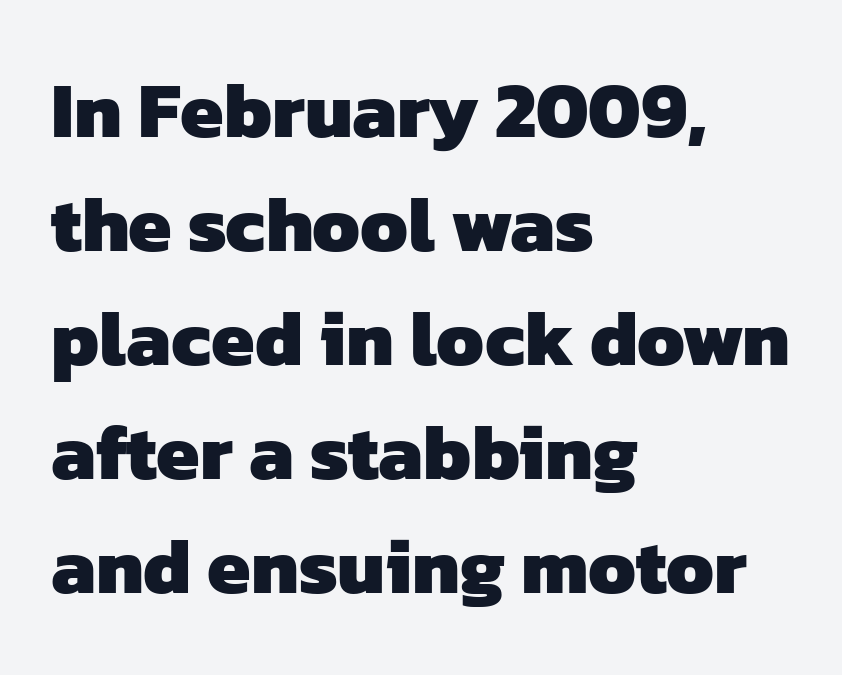
The image shows 78 px heavy sans-serif type; set left-aligned, normal line spacing (1.46x), normal letter spacing, not underlined; low stroke contrast and a medium x-height.
